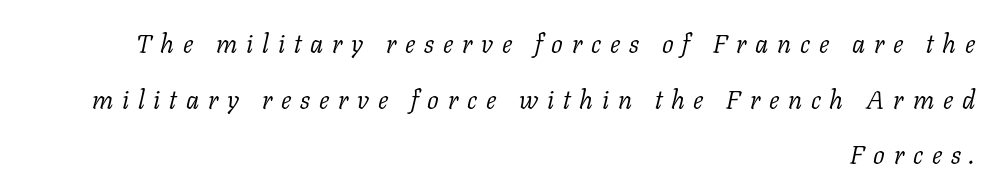
Q: Is the text bold? A: No.
Q: Is the text italic (slanted)? A: Yes, it leans right by about 11 degrees.
Q: Is the text underlined? A: No.
Q: How is the paragraph aligned? A: Right-aligned.
Q: Is the spacing between letters normal or unusually wide? A: Unusually wide.
Q: Is the spacing between lines tight, normal or loose? A: Loose.
